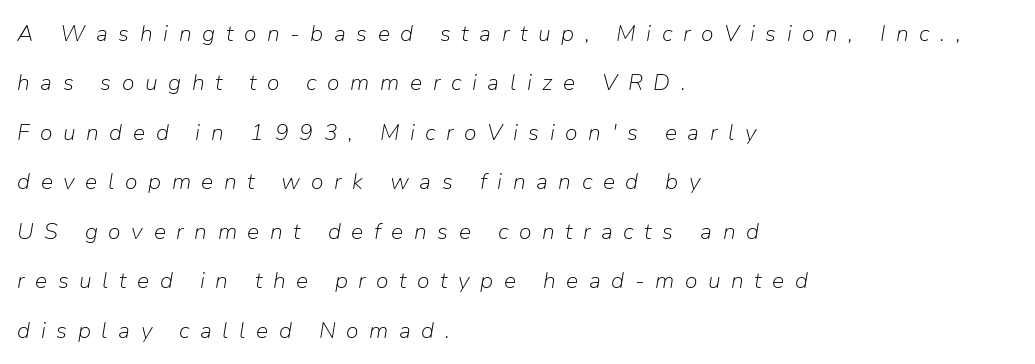
The image shows 23 px text type, italic (leaning right); set left-aligned, loose line spacing (2.15x), unusually wide letter spacing (+0.46 em), not underlined.
